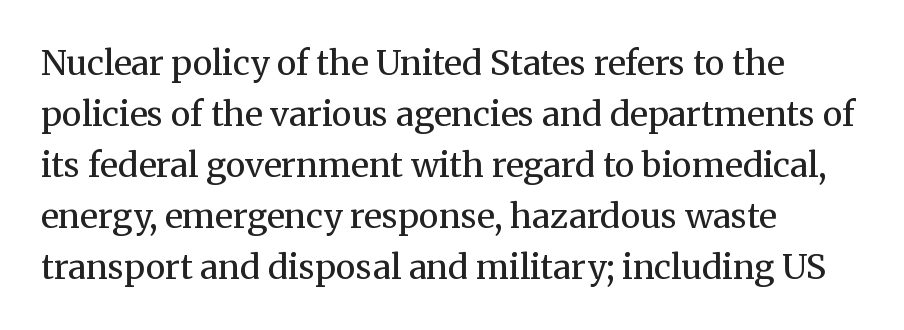
Is the type heavy? It reads as light-to-regular instead. Baseline-to-baseline distance is the conventional proportion of letter height. One-word summary of the alignment: left. This sample uses an upright cut, with every glyph sitting square on the baseline.
